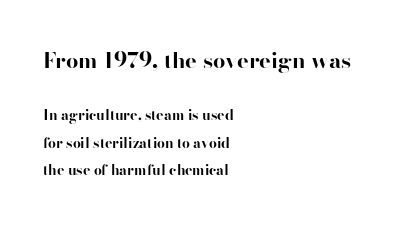
The image shows 22 px bold type, upright; set left-aligned, loose line spacing (1.97x), normal letter spacing, not underlined; the first (top) block is 1.57x larger.
